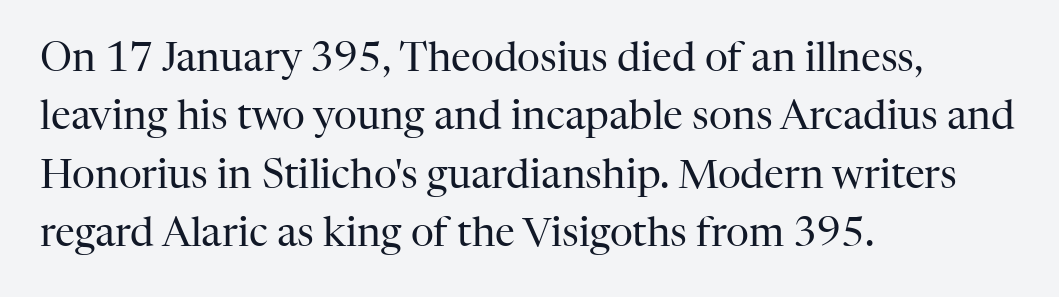
The image shows 40 px regular-weight serif type, upright; set left-aligned, normal line spacing (1.46x), normal letter spacing, not underlined; high stroke contrast and a medium x-height.
